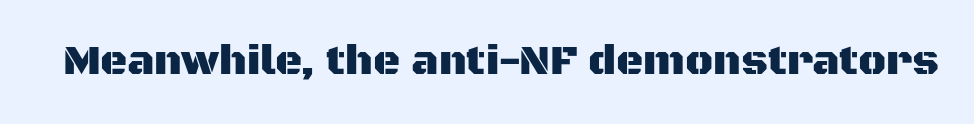
The image shows 42 px sans-serif type, upright; set normal letter spacing, not underlined; medium stroke contrast and a large x-height.
